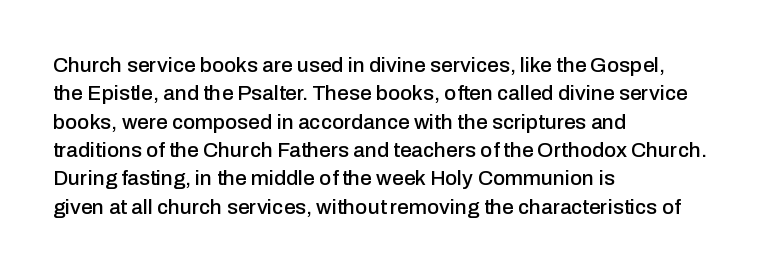
{"italic": "no", "underline": "no", "align": "left", "line_spacing": "normal", "line_spacing_ratio": 1.35, "letter_spacing": "normal", "letter_spacing_em": 0.0, "glyph_px": 21}
